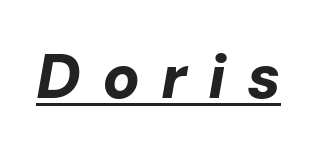
{"italic": "yes", "lean": "right", "slant_degrees": 10, "bold": "yes", "weight": "bold", "width": "normal", "stroke_contrast": "low", "x_height": "medium", "monospaced": "no", "underline": "yes", "letter_spacing": "wide", "letter_spacing_em": 0.34, "glyph_px": 62}
